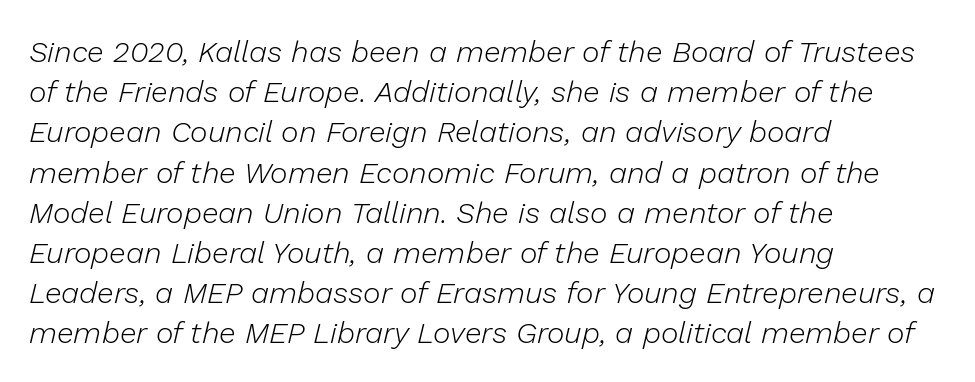
{"italic": "yes", "lean": "right", "slant_degrees": 13, "bold": "no", "weight": "light", "width": "normal", "stroke_contrast": "low", "x_height": "medium", "monospaced": "no", "underline": "no", "align": "left", "line_spacing": "normal", "line_spacing_ratio": 1.34, "letter_spacing": "normal", "letter_spacing_em": 0.0, "glyph_px": 30}
